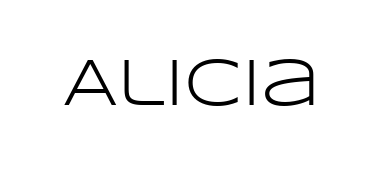
The image shows 67 px light, wide sans-serif type, upright; set normal letter spacing, not underlined; low stroke contrast and a large x-height.
